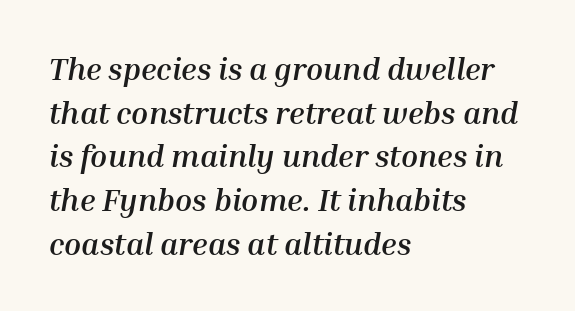
{"italic": "yes", "lean": "right", "slant_degrees": 10, "bold": "yes", "weight": "semibold", "width": "normal", "stroke_contrast": "medium", "x_height": "medium", "monospaced": "no", "underline": "no", "align": "left", "line_spacing": "normal", "line_spacing_ratio": 1.41, "letter_spacing": "normal", "letter_spacing_em": 0.0, "glyph_px": 31}
